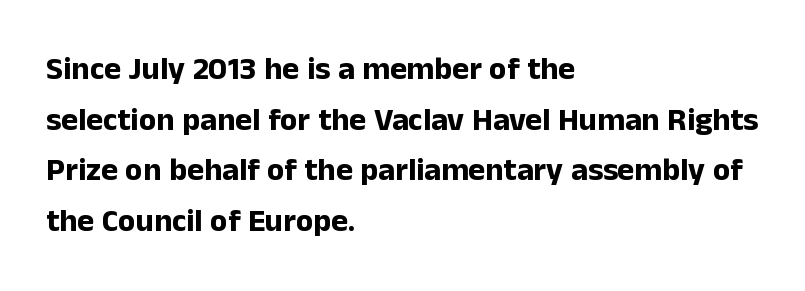
The image shows 32 px bold sans-serif type, upright; set left-aligned, normal line spacing (1.58x), normal letter spacing, not underlined; low stroke contrast and a medium x-height.
